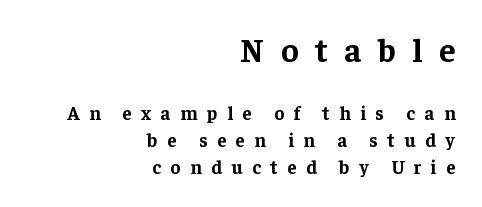
The image shows 33 px bold serif type, upright; set right-aligned, normal line spacing (1.42x), unusually wide letter spacing (+0.5 em), not underlined; the first (top) block is 1.74x larger; low stroke contrast and a medium x-height.
